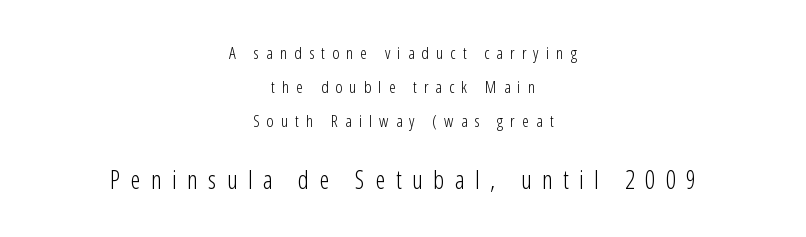
Q: Is the text bold? A: No.
Q: Is the text italic (slanted)? A: No, it is upright.
Q: Is the text underlined? A: No.
Q: How is the paragraph aligned? A: Centered.
Q: Is the spacing between letters normal or unusually wide? A: Unusually wide.
Q: Is the spacing between lines tight, normal or loose? A: Loose.
Q: Which block of text is set in a larger size, the first (top) or the second (bottom)? A: The second (bottom) one.
